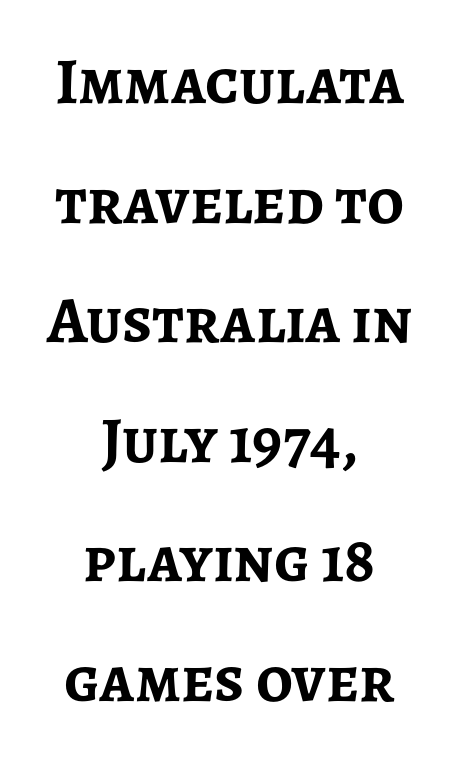
Q: Is the text bold? A: Yes.
Q: Is the text italic (slanted)? A: No, it is upright.
Q: Is the typeface a serif or a sans-serif typeface? A: Sans-serif.
Q: Is the text underlined? A: No.
Q: How is the paragraph aligned? A: Centered.
Q: Is the spacing between letters normal or unusually wide? A: Normal.
Q: Width (condensed, normal, or wide)? A: Normal.
Q: Stroke contrast? A: Low.
Q: x-height? A: Medium.
Q: Monospaced? A: No.
